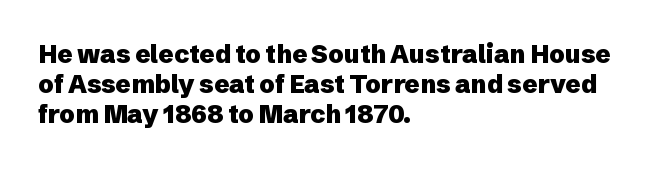
The passage shown is emphatically bold. The space directly below the letters is spotless. Tracking here is standard; glyphs follow each other at the usual distance. Where is the straight margin? On the left.
